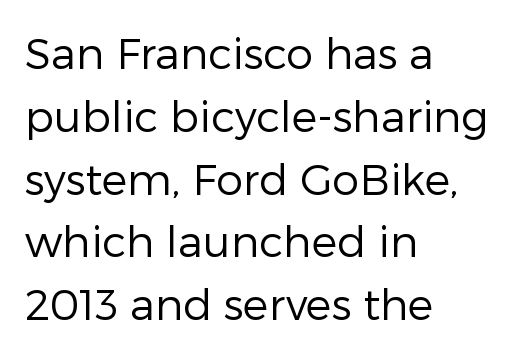
Q: Is the text bold? A: No.
Q: Is the text italic (slanted)? A: No, it is upright.
Q: Is the typeface a serif or a sans-serif typeface? A: Sans-serif.
Q: Is the text underlined? A: No.
Q: How is the paragraph aligned? A: Left-aligned.
Q: Is the spacing between letters normal or unusually wide? A: Normal.
Q: Is the spacing between lines tight, normal or loose? A: Normal.
Q: Width (condensed, normal, or wide)? A: Normal.
Q: Stroke contrast? A: Low.
Q: x-height? A: Medium.
Q: Monospaced? A: No.
